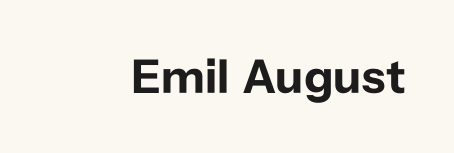
Letterform terminals end flat and unadorned throughout the passage. The gaps between neighbouring characters are ordinary and unremarkable. Each letter keeps its own natural width here, so spacing adapts to shape. Quick note: underline off. Heavy-handed strokes throughout: this text is bold. Posture: straight, roman, zero tilt.
